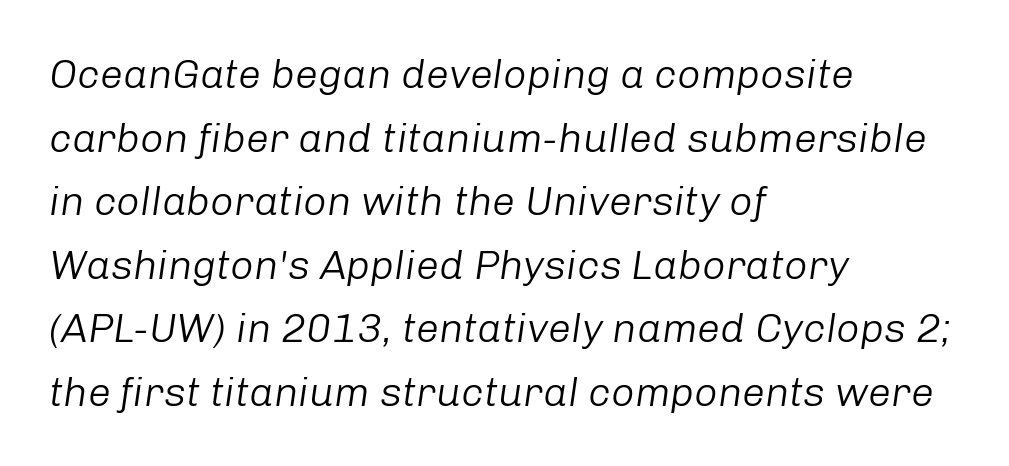
The space directly below the letters is spotless. Whoever set this chose a conventional vertical rhythm. Is the type heavy? It reads as light-to-regular instead. The ragged edge is on the right, which tells us the setting is flush left.
